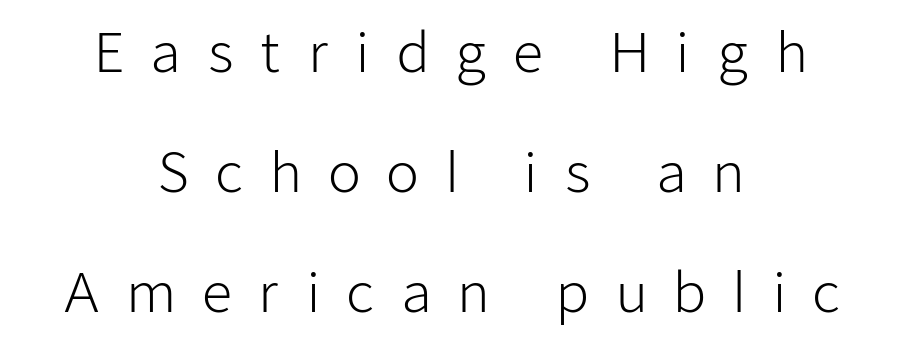
The image shows 54 px light sans-serif type, upright; set centered, loose line spacing (2.22x), unusually wide letter spacing (+0.47 em), not underlined; low stroke contrast and a medium x-height.
